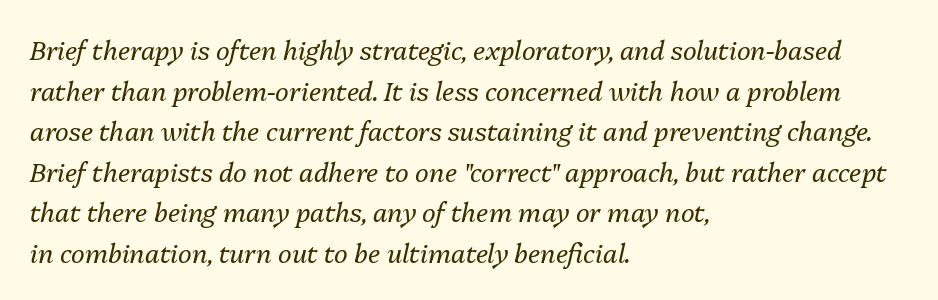
Q: Is the text bold? A: No.
Q: Is the text italic (slanted)? A: Yes, it leans right by about 13 degrees.
Q: Is the text underlined? A: No.
Q: How is the paragraph aligned? A: Left-aligned.
Q: Is the spacing between letters normal or unusually wide? A: Normal.
Q: Is the spacing between lines tight, normal or loose? A: Normal.
